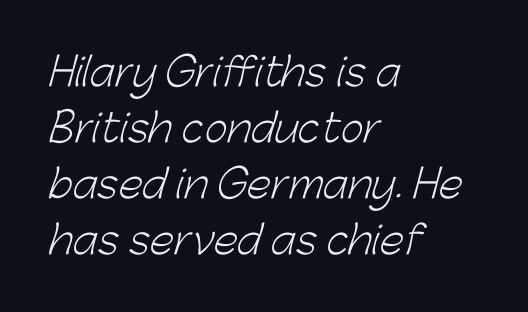
Stroke thickness stays within the range of a standard reading face or lighter. Bare-footed words on every line. Tracking here is standard; glyphs follow each other at the usual distance. Reading down the block, your eye returns to a fixed left position each line. A normal amount of white space separates one row of letters from the next. The rendering uses natural spacing where letterforms have individual widths.
